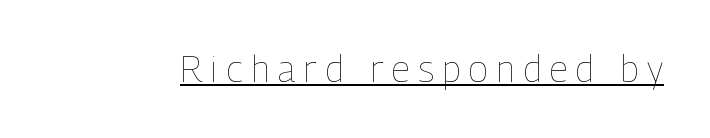
This is underlined copy, the kind a proofreader might mark for attention. Words appear elongated and porous because spacing is wide. No extra ink here — the face is not bold. Notice how the stems are strictly vertical — no italics here. Looks like regular typesetting: each glyph gets only the width it needs.
